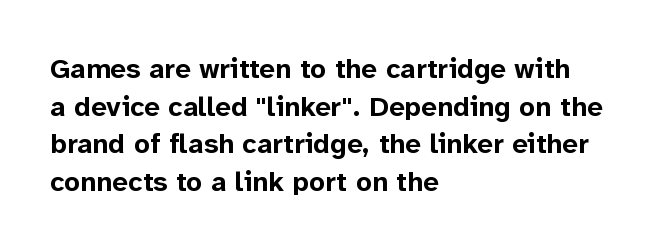
{"serif": "no", "italic": "no", "bold": "yes", "weight": "bold", "width": "normal", "stroke_contrast": "low", "x_height": "medium", "monospaced": "no", "underline": "no", "align": "left", "line_spacing": "normal", "line_spacing_ratio": 1.34, "letter_spacing": "normal", "letter_spacing_em": 0.0, "glyph_px": 28}
